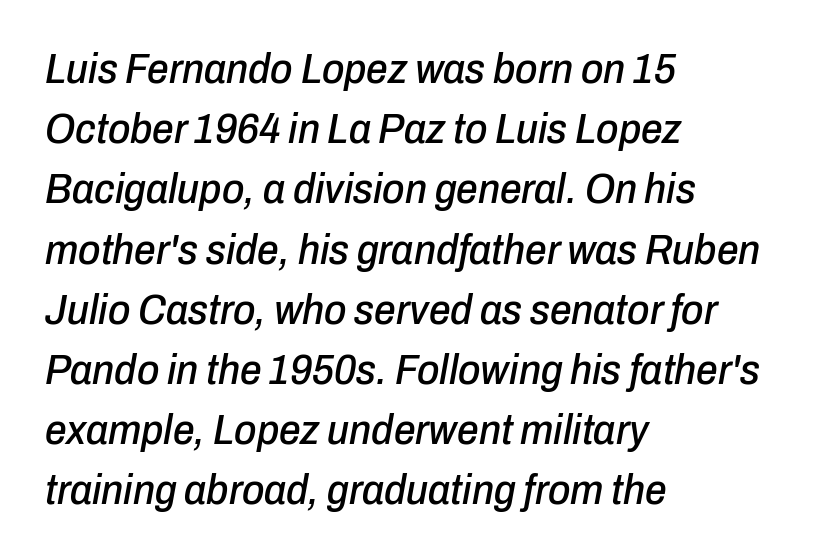
The lettering tilts uniformly, giving the passage an italic look. Looks like regular typesetting: each glyph gets only the width it needs. This sample is left-justified, so line endings fall wherever the words run out. Characters follow at the spacing the type designer built in. The glyphs are unaccompanied by any horizontal stroke below them. Vertical spacing — default.
